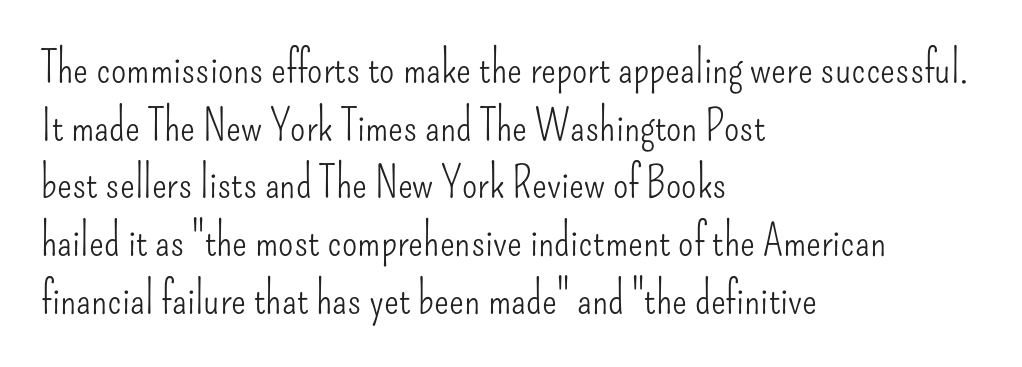
{"serif": "no", "italic": "no", "bold": "no", "weight": "light", "width": "condensed", "stroke_contrast": "low", "x_height": "small", "monospaced": "no", "underline": "no", "align": "left", "line_spacing": "normal", "line_spacing_ratio": 1.31, "letter_spacing": "normal", "letter_spacing_em": 0.0, "glyph_px": 44}
